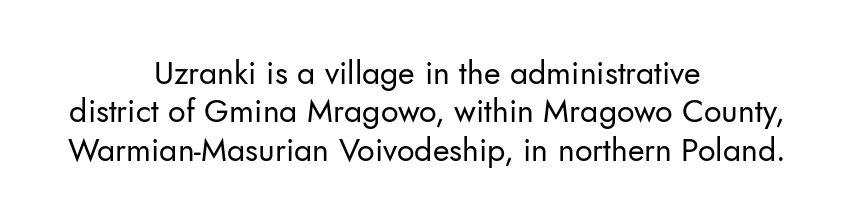
The image shows 32 px regular-weight sans-serif type, upright; set centered, line spacing 1.2x, normal letter spacing, not underlined; low stroke contrast and a small x-height.
